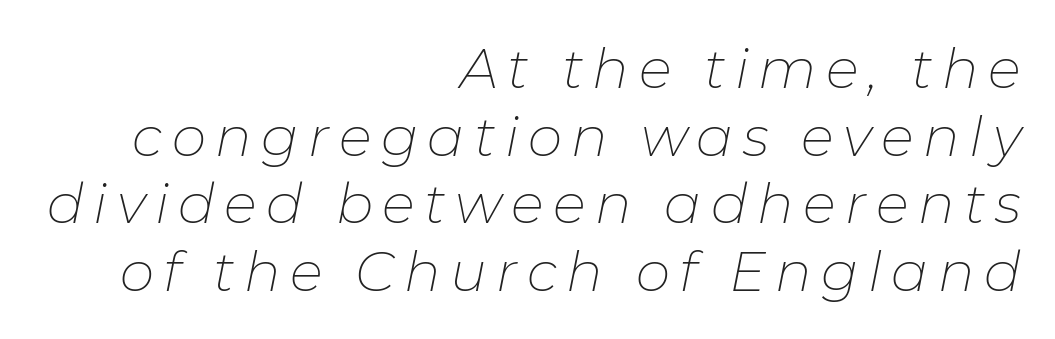
Q: Is the text bold? A: No.
Q: Is the text italic (slanted)? A: Yes, it leans right by about 11 degrees.
Q: Is the text underlined? A: No.
Q: How is the paragraph aligned? A: Right-aligned.
Q: Width (condensed, normal, or wide)? A: Normal.
Q: Stroke contrast? A: Low.
Q: x-height? A: Medium.
Q: Monospaced? A: No.
